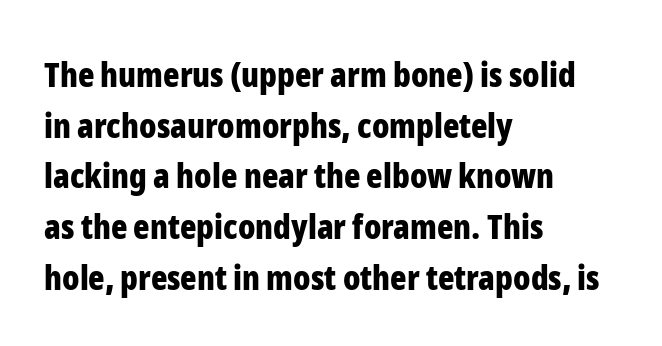
The font is running at its bold setting. This sample uses plain, unmodified letter spacing. The typeface chosen for these lines omits serifs. Ascenders rise straight up at ninety degrees.
